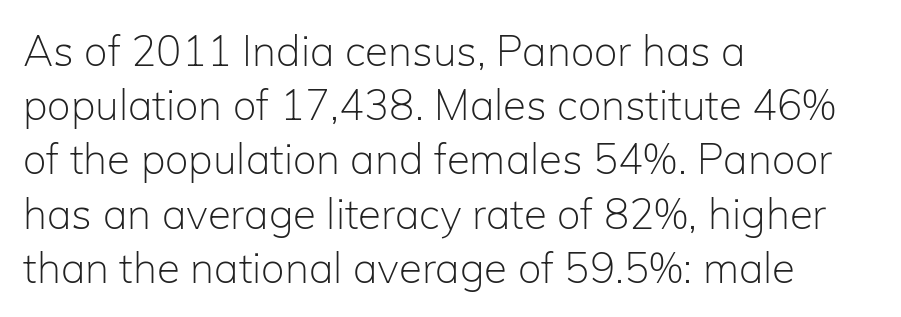
The image shows 42 px light sans-serif type, upright; set left-aligned, normal line spacing (1.29x), normal letter spacing, not underlined; low stroke contrast and a medium x-height.
